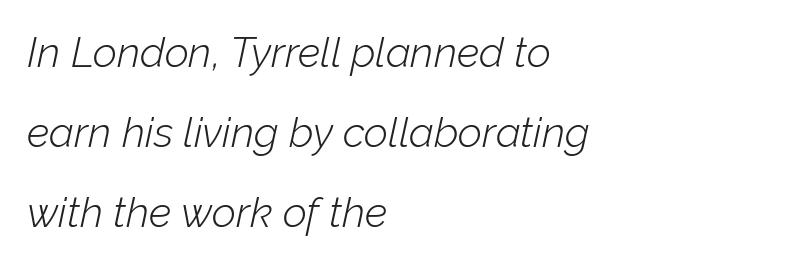
The whole block is typeset with a tilt. In terms of leading, this rendering errs on the spacious side. Here the designer chose a conventional face with non-uniform glyph widths. Here the glyphs are tracked normally, forming tight word shapes. A light-to-regular cut is what we see here. Left-aligned paragraph, ragged on the right.
